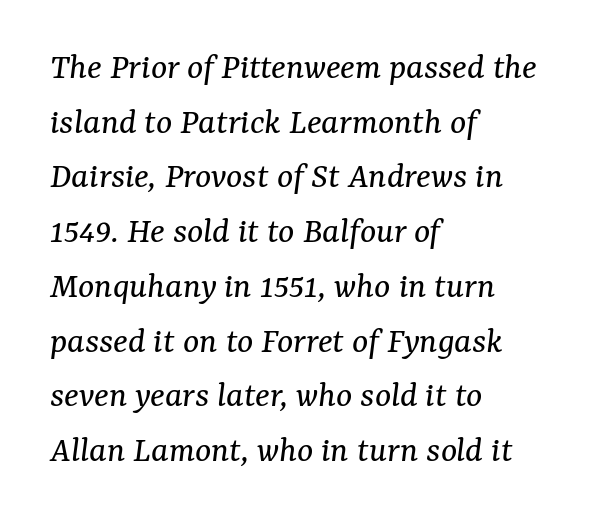
{"serif": "yes", "italic": "yes", "lean": "right", "slant_degrees": 7, "bold": "no", "weight": "regular", "width": "normal", "stroke_contrast": "medium", "x_height": "medium", "monospaced": "no", "underline": "no", "align": "left", "line_spacing": "normal", "line_spacing_ratio": 1.44, "letter_spacing": "normal", "letter_spacing_em": 0.0, "glyph_px": 38}
